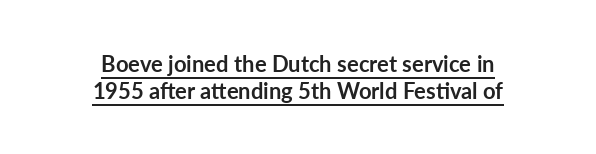
The image shows 22 px bold type, upright; set centered, line spacing 1.22x, normal letter spacing, underlined.
